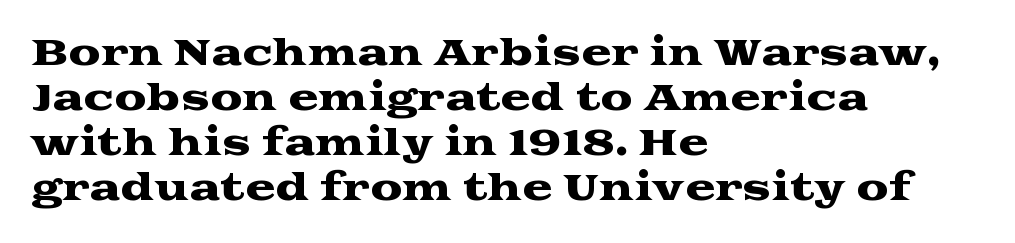
{"serif": "yes", "italic": "no", "width": "wide", "stroke_contrast": "medium", "x_height": "medium", "monospaced": "no", "underline": "no", "align": "left", "line_spacing": "normal", "line_spacing_ratio": 1.25, "letter_spacing": "normal", "letter_spacing_em": 0.0, "glyph_px": 36}
